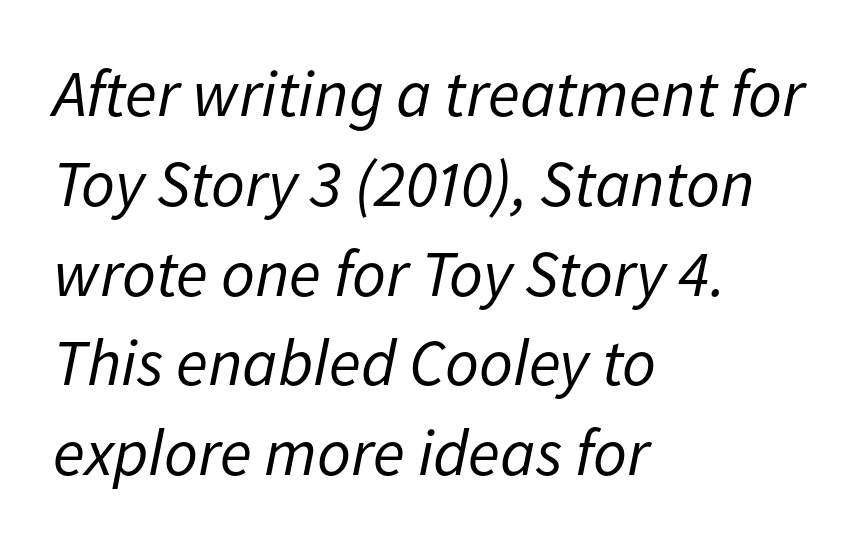
{"italic": "yes", "lean": "right", "slant_degrees": 11, "bold": "no", "weight": "regular", "width": "normal", "stroke_contrast": "low", "x_height": "medium", "monospaced": "no", "underline": "no", "align": "left", "line_spacing": "normal", "line_spacing_ratio": 1.36, "letter_spacing": "normal", "letter_spacing_em": 0.0, "glyph_px": 66}
